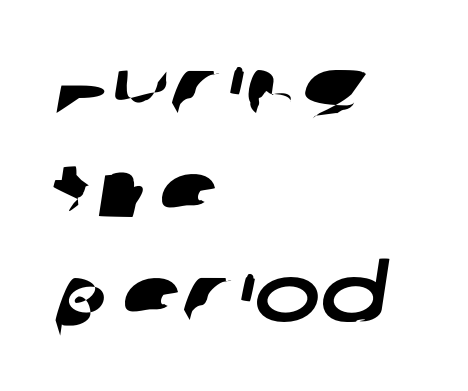
Looks like regular typesetting: each glyph gets only the width it needs. A clean baseline with only descenders dipping below it. These lines sit exactly where default settings would place them. Is this a sans? Yes — the strokes have no serifs. If you drew a ruler down the left edge, every line would touch it.
